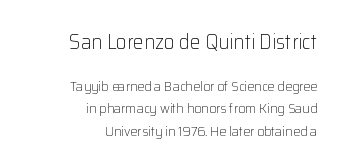
{"italic": "no", "bold": "no", "underline": "no", "align": "right", "line_spacing": "normal", "line_spacing_ratio": 1.59, "letter_spacing": "normal", "letter_spacing_em": 0.0, "larger_block": "first", "size_ratio": 1.5, "glyph_px": 21}
